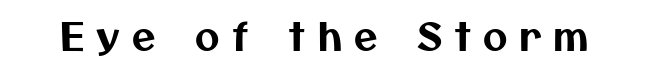
The image shows 38 px sans-serif type; set unusually wide letter spacing (+0.32 em), not underlined; medium stroke contrast and a medium x-height.
